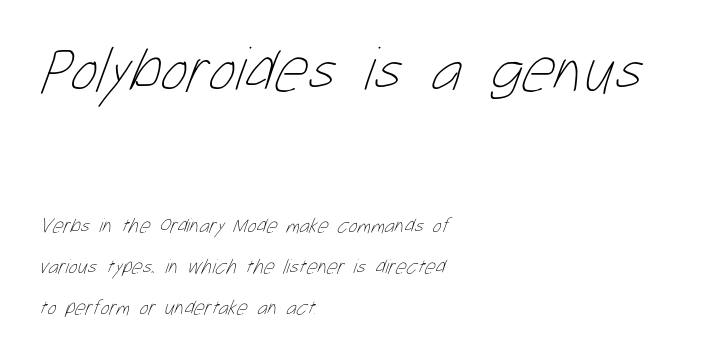
The image shows 64 px thin, condensed type; set left-aligned, loose line spacing (1.96x), normal letter spacing, not underlined; the first (top) block is 3.05x larger; low stroke contrast and a medium x-height.
